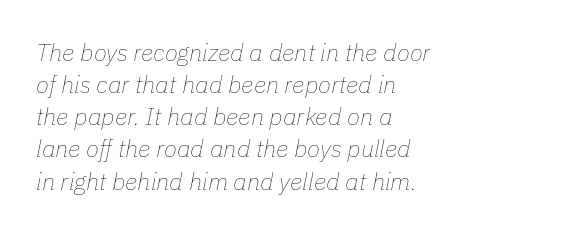
{"italic": "yes", "lean": "right", "slant_degrees": 11, "bold": "no", "underline": "no", "align": "left", "line_spacing": "normal", "line_spacing_ratio": 1.34, "letter_spacing": "normal", "letter_spacing_em": 0.0, "glyph_px": 24}
